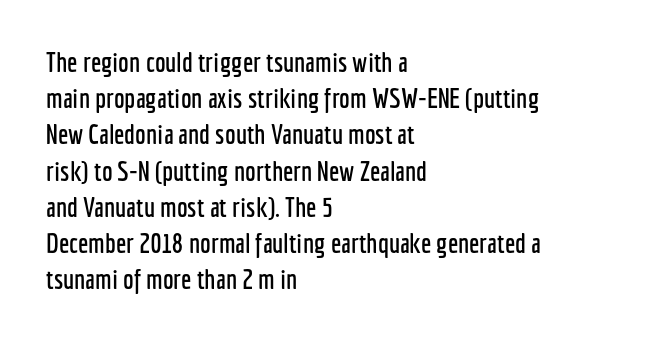
The image shows 27 px text type, upright; set left-aligned, normal line spacing (1.34x), normal letter spacing, not underlined.
